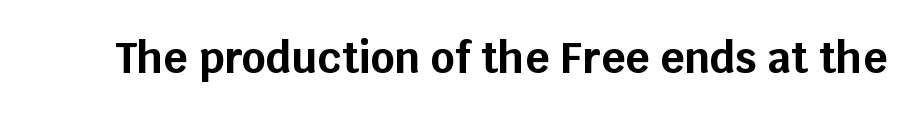
{"serif": "no", "italic": "no", "bold": "yes", "weight": "bold", "width": "normal", "stroke_contrast": "low", "x_height": "large", "monospaced": "no", "underline": "no", "letter_spacing": "normal", "letter_spacing_em": 0.0, "glyph_px": 42}
